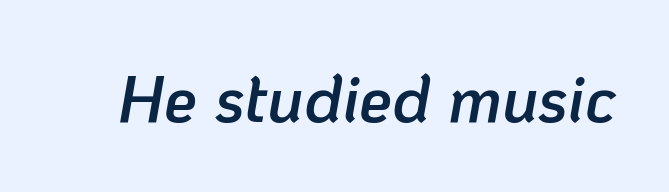
The image shows 66 px semibold type, italic (leaning right); set normal letter spacing, not underlined; low stroke contrast and a medium x-height.
